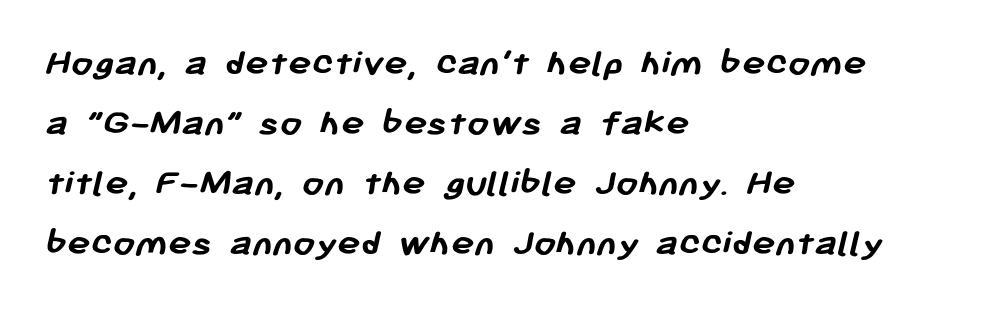
The image shows 39 px semibold sans-serif type; set left-aligned, normal line spacing (1.54x), normal letter spacing, not underlined; low stroke contrast and a medium x-height.
